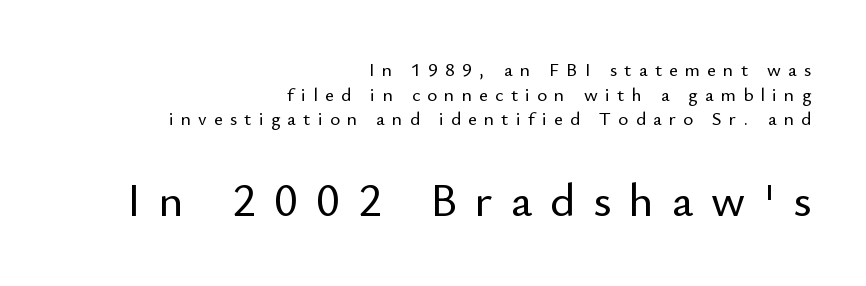
Q: Is the text italic (slanted)? A: No, it is upright.
Q: Is the typeface a serif or a sans-serif typeface? A: Sans-serif.
Q: Is the text underlined? A: No.
Q: How is the paragraph aligned? A: Right-aligned.
Q: Is the spacing between letters normal or unusually wide? A: Unusually wide.
Q: Is the spacing between lines tight, normal or loose? A: Normal.
Q: Which block of text is set in a larger size, the first (top) or the second (bottom)? A: The second (bottom) one.
Q: Width (condensed, normal, or wide)? A: Normal.
Q: Stroke contrast? A: Low.
Q: x-height? A: Small.
Q: Monospaced? A: No.
